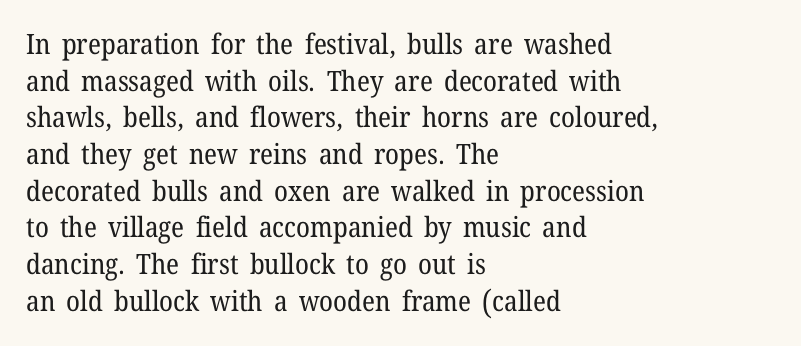
The image shows 28 px regular-weight serif type, upright; set left-aligned, normal line spacing (1.31x), normal letter spacing, not underlined; low stroke contrast and a medium x-height.
